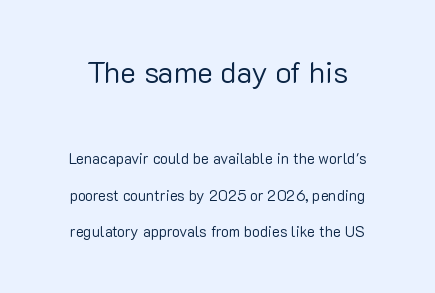
If you squint, the top block still reads clearly — it's the larger of the two. Each letter keeps its own natural width here, so spacing adapts to shape. No letter is thick-stroked: the sample isn't bold. The letters stand straight up with perfectly vertical stems.
